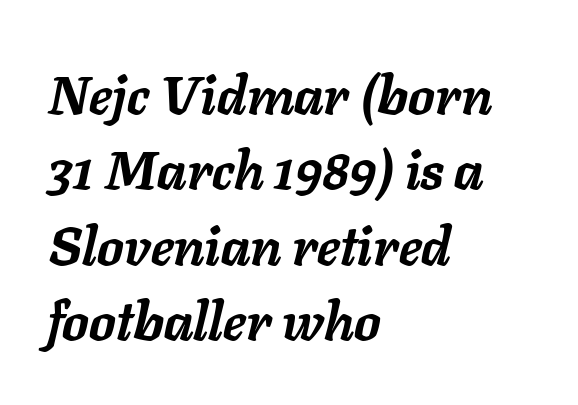
The image shows 53 px semibold type, italic (leaning right); set left-aligned, normal line spacing (1.42x), normal letter spacing, not underlined; low stroke contrast and a medium x-height.
